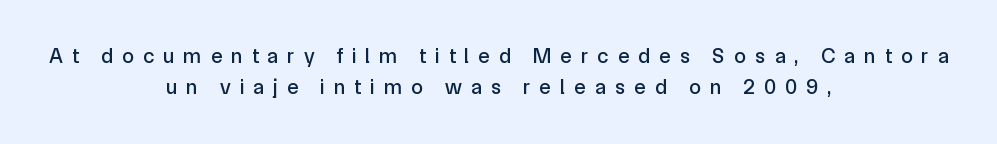
{"italic": "no", "underline": "no", "align": "center", "line_spacing": "normal", "line_spacing_ratio": 1.49, "letter_spacing": "wide", "letter_spacing_em": 0.44, "glyph_px": 21}
